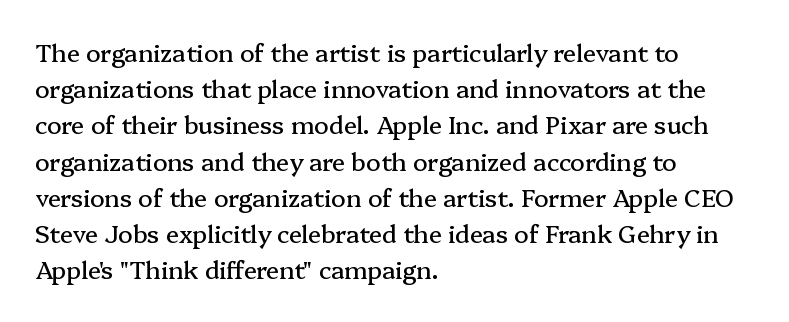
Leading: standard. Ascenders rise straight up at ninety degrees. Nobody drew a line under any word here. Here the glyphs are tracked normally, forming tight word shapes. All the whitespace from short lines collects on the right.
